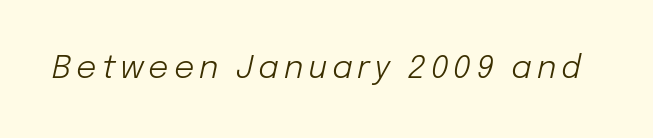
{"italic": "yes", "lean": "right", "slant_degrees": 12, "bold": "no", "weight": "light", "width": "normal", "stroke_contrast": "low", "x_height": "medium", "monospaced": "no", "underline": "no", "glyph_px": 32}
